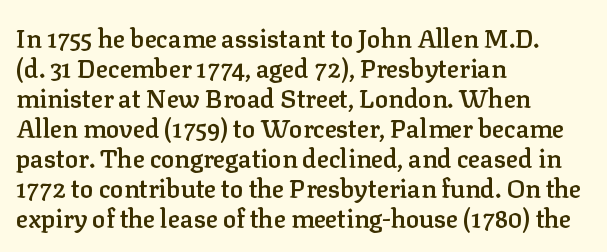
The image shows 25 px text type, upright; set left-aligned, line spacing 1.2x, normal letter spacing, not underlined.
